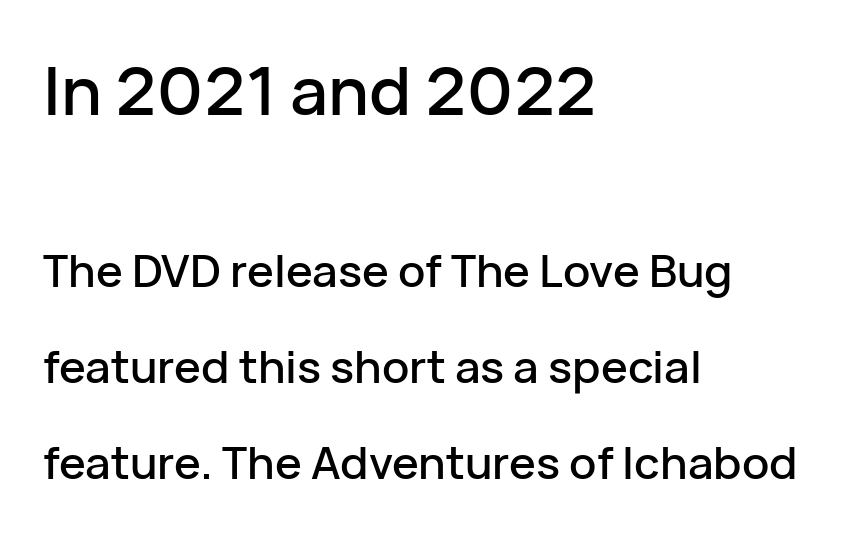
{"serif": "no", "italic": "no", "width": "normal", "stroke_contrast": "low", "x_height": "medium", "monospaced": "no", "underline": "no", "align": "left", "line_spacing": "loose", "line_spacing_ratio": 2.13, "letter_spacing": "normal", "letter_spacing_em": 0.0, "larger_block": "first", "size_ratio": 1.49, "glyph_px": 67}
